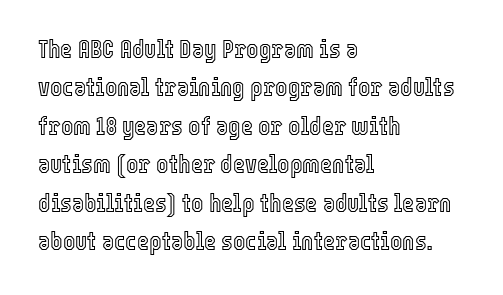
Q: Is the text italic (slanted)? A: No, it is upright.
Q: Is the text underlined? A: No.
Q: How is the paragraph aligned? A: Left-aligned.
Q: Is the spacing between letters normal or unusually wide? A: Normal.
Q: Is the spacing between lines tight, normal or loose? A: Normal.
